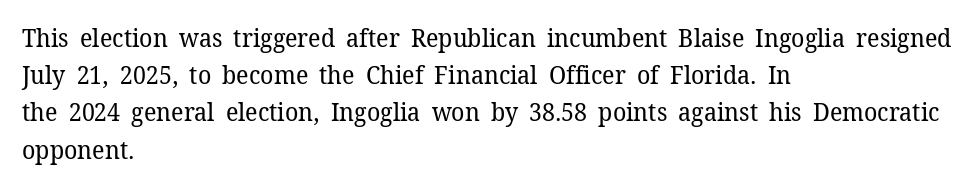
Each new line begins a customary step beneath the previous one. In CSS terms this would be text-align: left. Every character sits straight up, as roman type does. Inter-character spacing is left at the font's built-in metrics.
